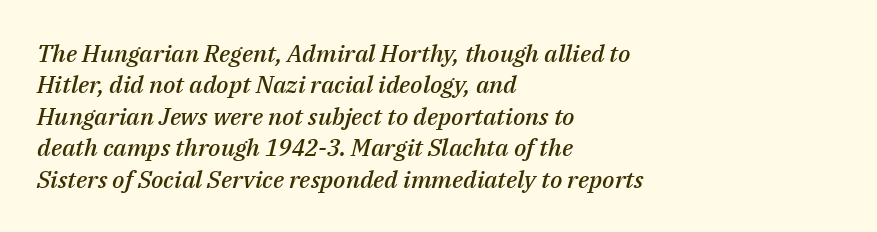
Q: Is the text bold? A: Semi-bold.
Q: Is the text italic (slanted)? A: Yes, it leans right by about 14 degrees.
Q: Is the text underlined? A: No.
Q: How is the paragraph aligned? A: Left-aligned.
Q: Is the spacing between letters normal or unusually wide? A: Normal.
Q: Is the spacing between lines tight, normal or loose? A: Normal.
